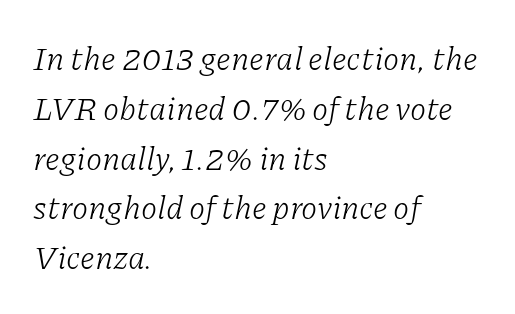
Q: Is the text bold? A: No.
Q: Is the text italic (slanted)? A: Yes, it leans right by about 11 degrees.
Q: Is the typeface a serif or a sans-serif typeface? A: Serif.
Q: Is the text underlined? A: No.
Q: How is the paragraph aligned? A: Left-aligned.
Q: Is the spacing between letters normal or unusually wide? A: Normal.
Q: Is the spacing between lines tight, normal or loose? A: Normal.
Q: Width (condensed, normal, or wide)? A: Normal.
Q: Stroke contrast? A: Low.
Q: x-height? A: Medium.
Q: Monospaced? A: No.
